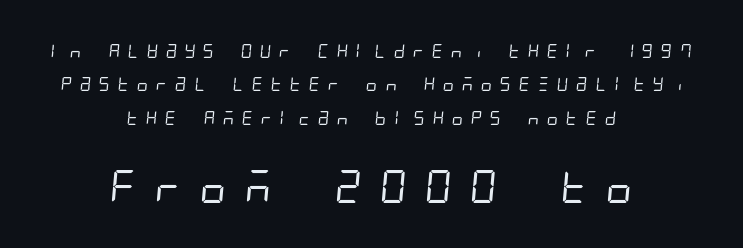
Anything drawn beneath the words? Only blank space. The weight would be labelled regular, book, light, or lighter still. Does the leading feel generous? Absolutely, it's lavish. If you folded the block vertically in half, each line would mirror itself in length.
